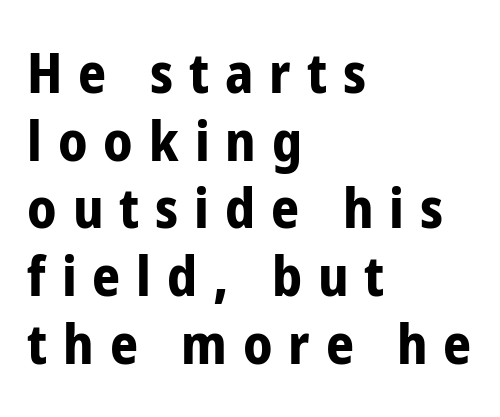
Q: Is the text bold? A: Yes.
Q: Is the text italic (slanted)? A: No, it is upright.
Q: Is the typeface a serif or a sans-serif typeface? A: Sans-serif.
Q: Is the text underlined? A: No.
Q: How is the paragraph aligned? A: Left-aligned.
Q: Is the spacing between letters normal or unusually wide? A: Unusually wide.
Q: Width (condensed, normal, or wide)? A: Condensed.
Q: Stroke contrast? A: Low.
Q: x-height? A: Medium.
Q: Monospaced? A: No.
